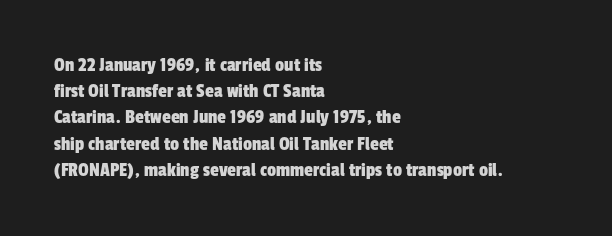
Q: Is the text underlined? A: No.
Q: How is the paragraph aligned? A: Left-aligned.
Q: Is the spacing between letters normal or unusually wide? A: Normal.
Q: Is the spacing between lines tight, normal or loose? A: Normal.
